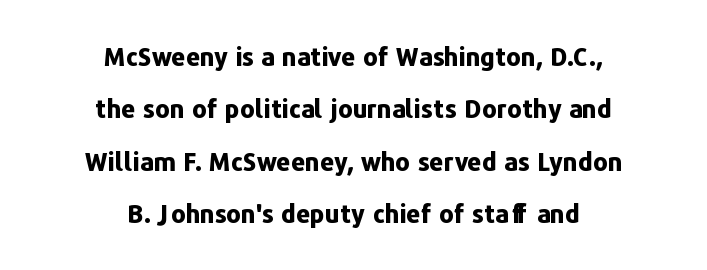
The image shows 25 px bold type, upright; set centered, loose line spacing (2.1x), normal letter spacing, not underlined.
